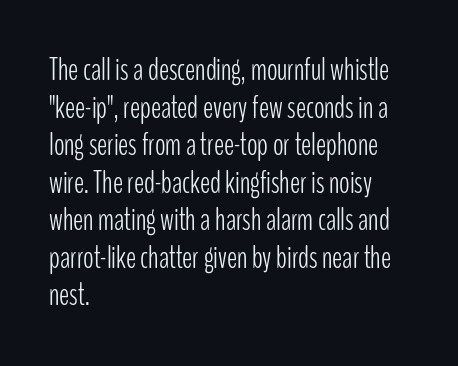
The image shows 31 px light, condensed sans-serif type, upright; set left-aligned, line spacing 1.21x, normal letter spacing, not underlined; low stroke contrast and a medium x-height.
